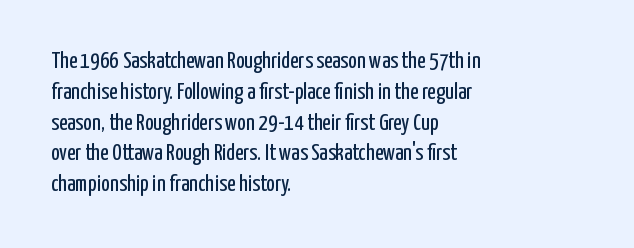
{"italic": "no", "bold": "no", "underline": "no", "align": "left", "line_spacing": "normal", "line_spacing_ratio": 1.34, "letter_spacing": "normal", "letter_spacing_em": 0.0, "glyph_px": 23}
